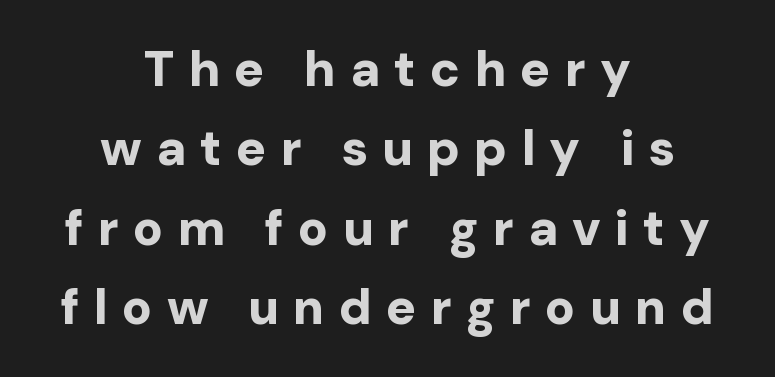
Q: Is the text bold? A: Yes.
Q: Is the text italic (slanted)? A: No, it is upright.
Q: Is the typeface a serif or a sans-serif typeface? A: Sans-serif.
Q: Is the text underlined? A: No.
Q: How is the paragraph aligned? A: Centered.
Q: Is the spacing between letters normal or unusually wide? A: Unusually wide.
Q: Is the spacing between lines tight, normal or loose? A: Normal.
Q: Width (condensed, normal, or wide)? A: Normal.
Q: Stroke contrast? A: Low.
Q: x-height? A: Medium.
Q: Monospaced? A: No.
